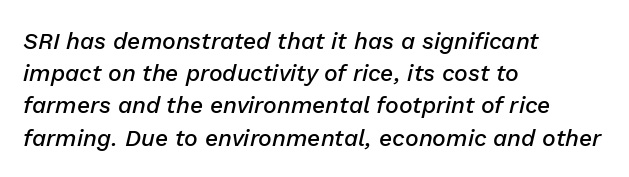
Q: Is the text bold? A: Semi-bold.
Q: Is the text italic (slanted)? A: Yes, it leans right by about 13 degrees.
Q: Is the text underlined? A: No.
Q: How is the paragraph aligned? A: Left-aligned.
Q: Is the spacing between letters normal or unusually wide? A: Normal.
Q: Is the spacing between lines tight, normal or loose? A: Normal.
